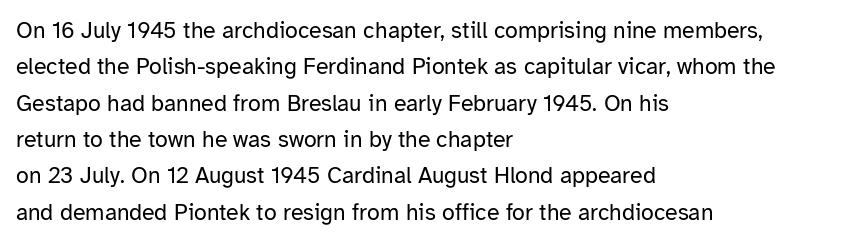
{"italic": "no", "bold": "no", "underline": "no", "align": "left", "line_spacing": "normal", "line_spacing_ratio": 1.58, "letter_spacing": "normal", "letter_spacing_em": 0.0, "glyph_px": 23}
